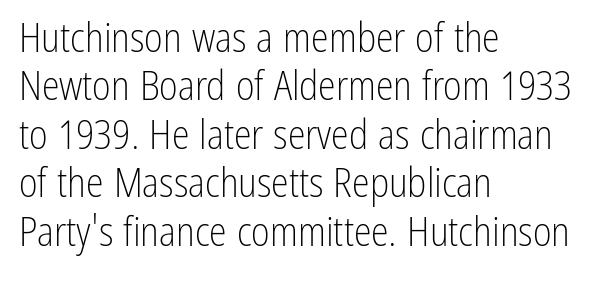
Q: Is the text bold? A: No.
Q: Is the text italic (slanted)? A: No, it is upright.
Q: Is the typeface a serif or a sans-serif typeface? A: Sans-serif.
Q: Is the text underlined? A: No.
Q: How is the paragraph aligned? A: Left-aligned.
Q: Is the spacing between letters normal or unusually wide? A: Normal.
Q: Width (condensed, normal, or wide)? A: Condensed.
Q: Stroke contrast? A: Low.
Q: x-height? A: Medium.
Q: Monospaced? A: No.
